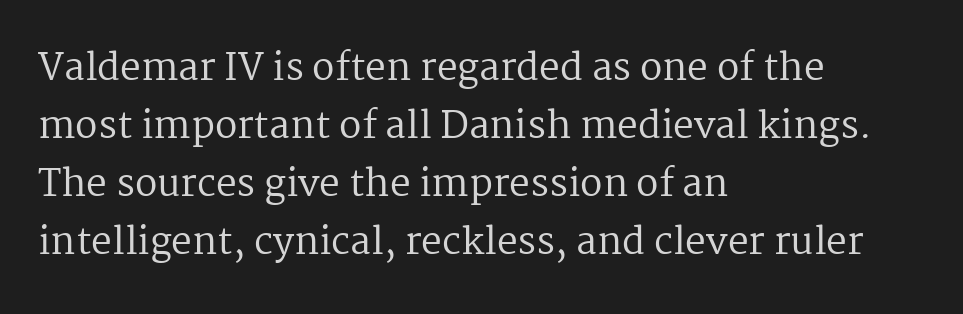
Vertical spacing — default. Note the varied advance widths — an 'i' is clearly narrower than an 'm'. The strokes are not fattened; the text isn't bold. Underline: absent.
